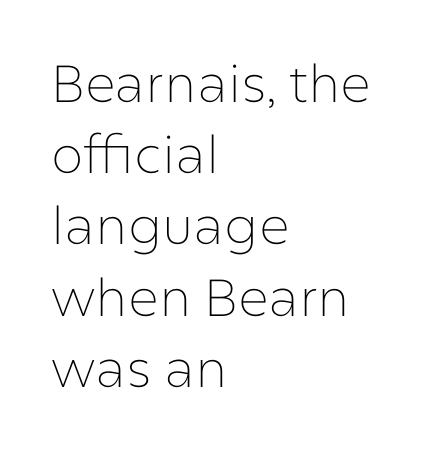
The image shows 52 px thin sans-serif type, upright; set left-aligned, normal line spacing (1.37x), normal letter spacing, not underlined; low stroke contrast and a medium x-height.
